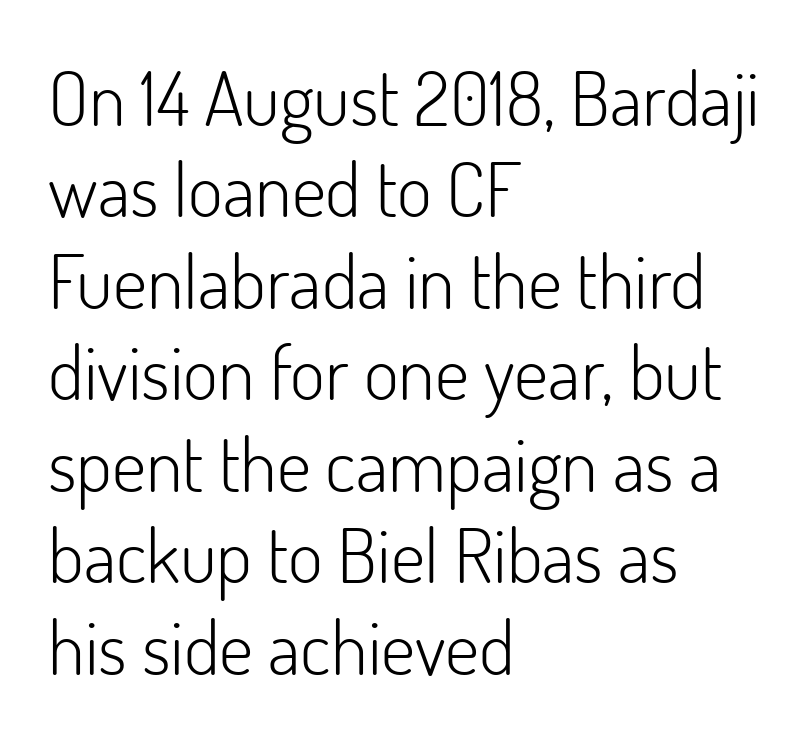
Q: Is the text bold? A: No.
Q: Is the text italic (slanted)? A: No, it is upright.
Q: Is the typeface a serif or a sans-serif typeface? A: Sans-serif.
Q: Is the text underlined? A: No.
Q: How is the paragraph aligned? A: Left-aligned.
Q: Is the spacing between letters normal or unusually wide? A: Normal.
Q: Width (condensed, normal, or wide)? A: Normal.
Q: Stroke contrast? A: Low.
Q: x-height? A: Small.
Q: Monospaced? A: No.
